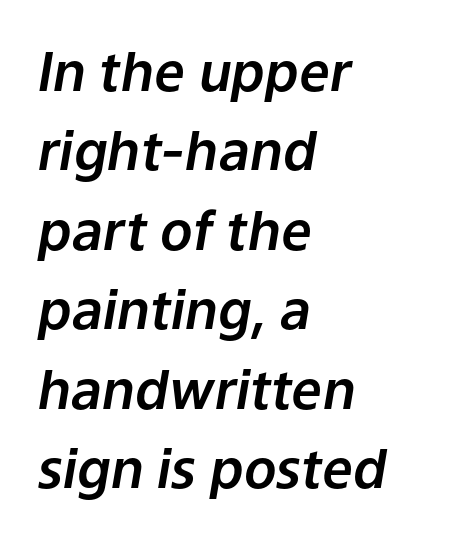
Q: Is the text italic (slanted)? A: Yes, it leans right by about 9 degrees.
Q: Is the text underlined? A: No.
Q: How is the paragraph aligned? A: Left-aligned.
Q: Is the spacing between letters normal or unusually wide? A: Normal.
Q: Is the spacing between lines tight, normal or loose? A: Normal.
Q: Width (condensed, normal, or wide)? A: Normal.
Q: Stroke contrast? A: Low.
Q: x-height? A: Medium.
Q: Monospaced? A: No.
